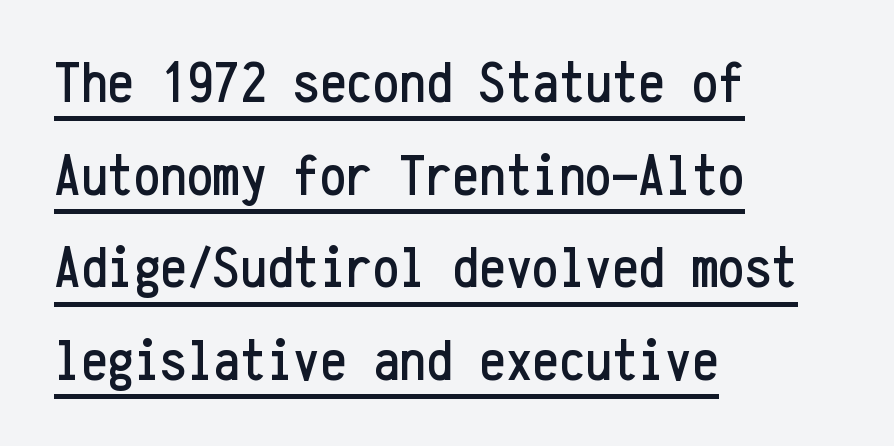
This rendering employs a face without finishing strokes, i.e., a sans-serif. Tracking here is standard; glyphs follow each other at the usual distance. Every stem runs plumb, perpendicular to the baseline. In CSS terms this would be text-align: left. Regular leading. Is there an underline? Yes — a line sits under the letters.
